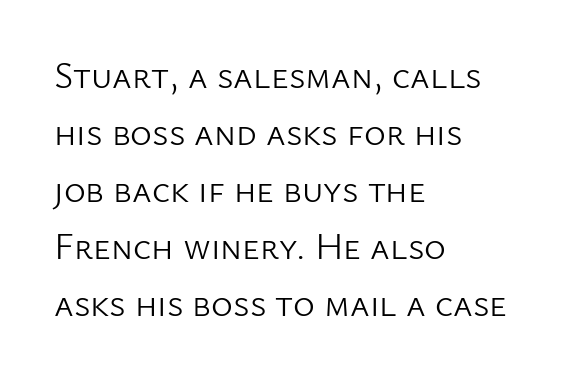
The image shows 37 px light sans-serif type, upright; set left-aligned, normal line spacing (1.54x), normal letter spacing, not underlined; low stroke contrast and a medium x-height.
